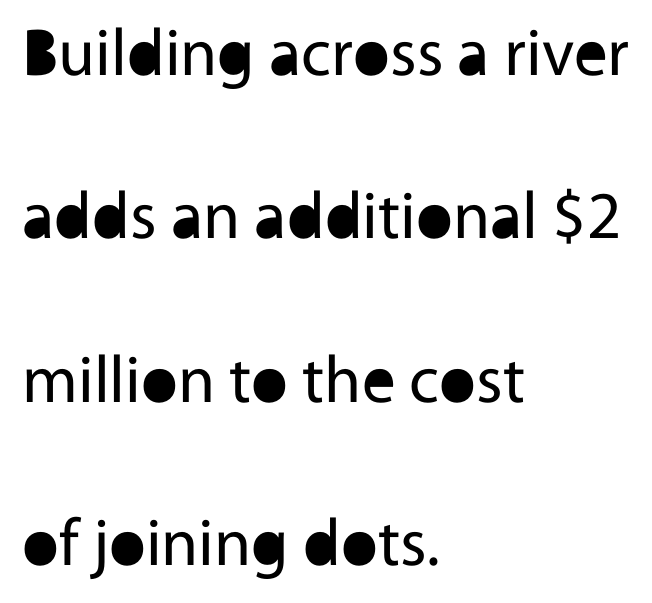
{"serif": "no", "italic": "no", "bold": "no", "weight": "regular", "width": "normal", "x_height": "medium", "monospaced": "no", "underline": "no", "align": "left", "line_spacing": "loose", "line_spacing_ratio": 2.44, "letter_spacing": "normal", "letter_spacing_em": 0.0, "glyph_px": 67}
